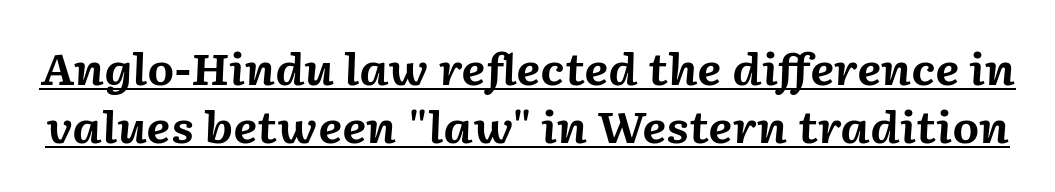
Q: Is the text bold? A: Yes.
Q: Is the text italic (slanted)? A: Yes, it leans right by about 2 degrees.
Q: Is the text underlined? A: Yes.
Q: Is the spacing between letters normal or unusually wide? A: Normal.
Q: Is the spacing between lines tight, normal or loose? A: Normal.
Q: Width (condensed, normal, or wide)? A: Normal.
Q: Stroke contrast? A: Medium.
Q: x-height? A: Medium.
Q: Monospaced? A: No.
